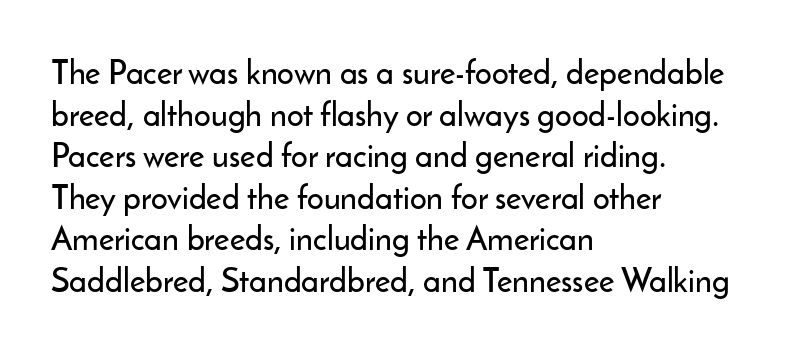
The image shows 33 px sans-serif type, upright; set left-aligned, normal line spacing (1.26x), normal letter spacing, not underlined; low stroke contrast and a small x-height.
